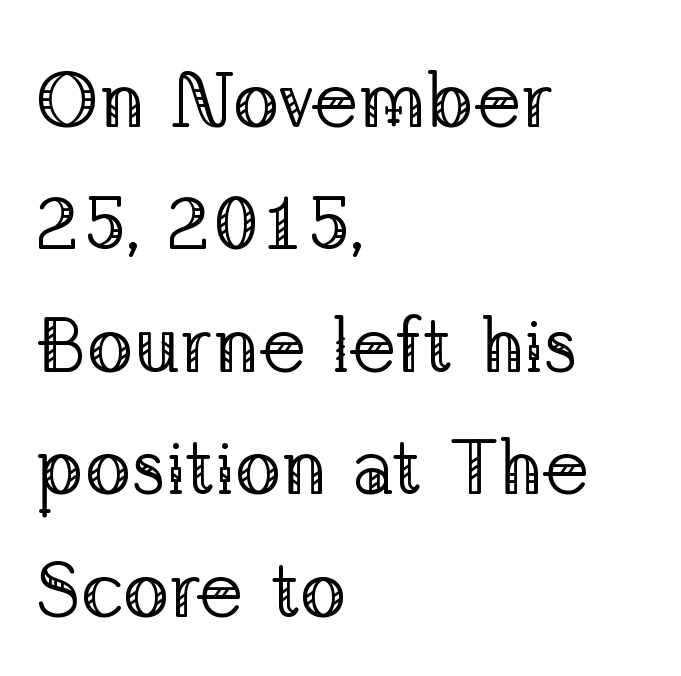
A clean baseline with only descenders dipping below it. Short and long lines alike share a common starting point at left. Does the type have serifs? Yes, each stem ends in a small foot. Students, note that the glyphs here touch the page at normal intervals. Counters stay open thanks to moderate or lighter strokes.
